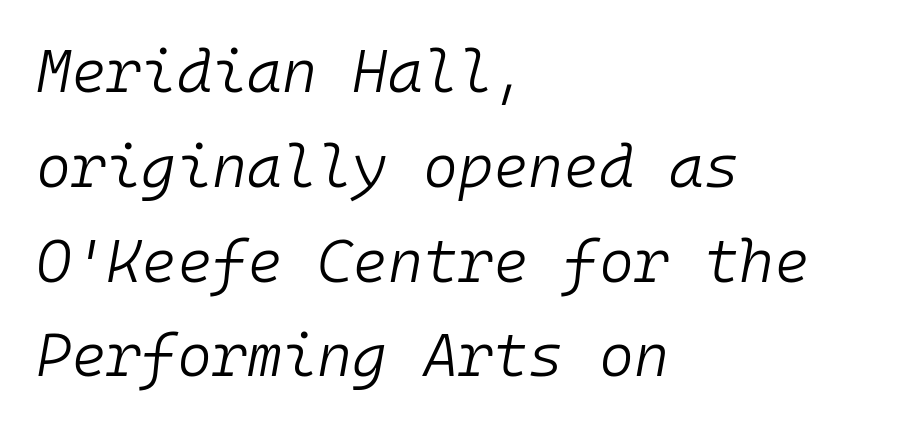
{"italic": "yes", "lean": "right", "slant_degrees": 10, "bold": "no", "weight": "light", "width": "normal", "stroke_contrast": "low", "x_height": "medium", "monospaced": "yes", "underline": "no", "align": "left", "line_spacing": "normal", "line_spacing_ratio": 1.58, "letter_spacing": "normal", "letter_spacing_em": 0.0, "glyph_px": 60}
